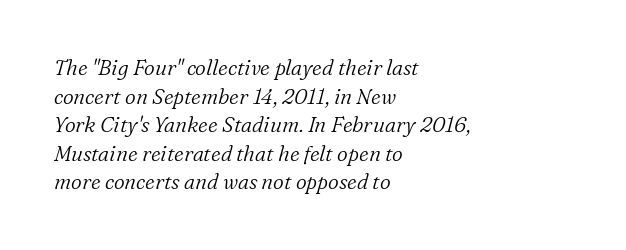
The image shows 21 px text type, italic (leaning right); set left-aligned, normal line spacing (1.36x), normal letter spacing, not underlined.
